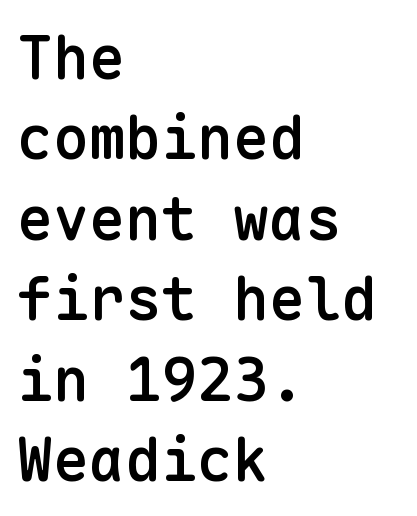
Style check: upright. A typesetter would call this monospace, since all characters share one set width. The text block is weighted toward the left margin, trailing off unevenly rightward. Each letter's strokes conclude bluntly, with no projecting serifs. This sample uses plain, unmodified letter spacing. Successive baselines arrive at the customary interval.
